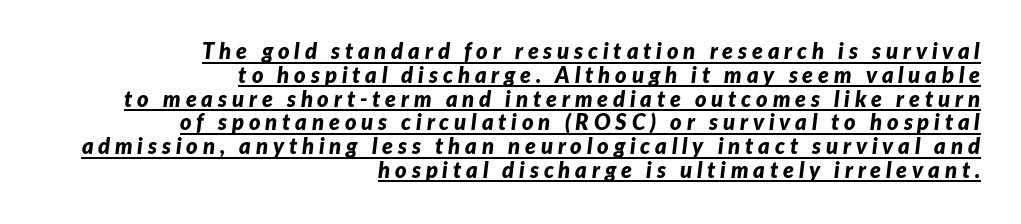
The image shows 22 px bold type, italic (leaning right); set right-aligned, tight line spacing (1.08x), unusually wide letter spacing (+0.22 em), underlined.
